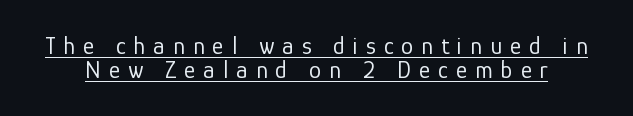
{"italic": "no", "bold": "no", "underline": "yes", "line_spacing": "tight", "line_spacing_ratio": 1.0, "letter_spacing": "wide", "letter_spacing_em": 0.34, "glyph_px": 24}
